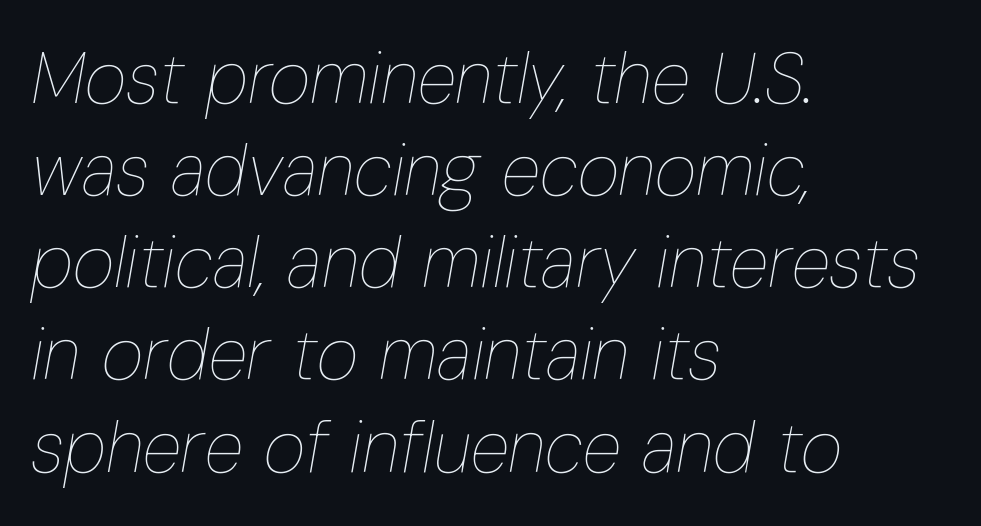
Designer's note — italics engaged. Descenders hang freely into open space. The weight tops out at a normal text grade. The passage shown is typed in a proportional face where columns would drift.
